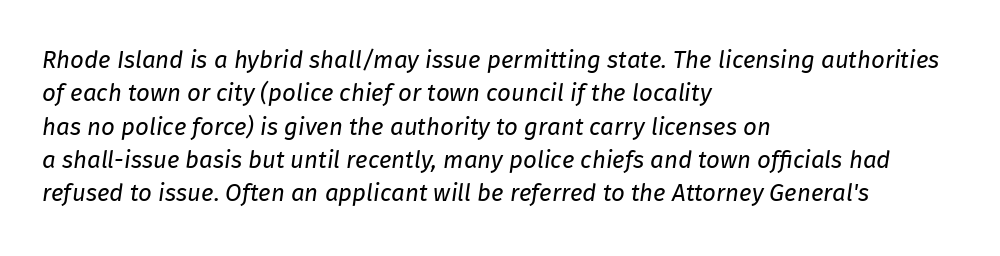
The image shows 24 px text type, italic (leaning right); set left-aligned, normal line spacing (1.39x), normal letter spacing, not underlined.
